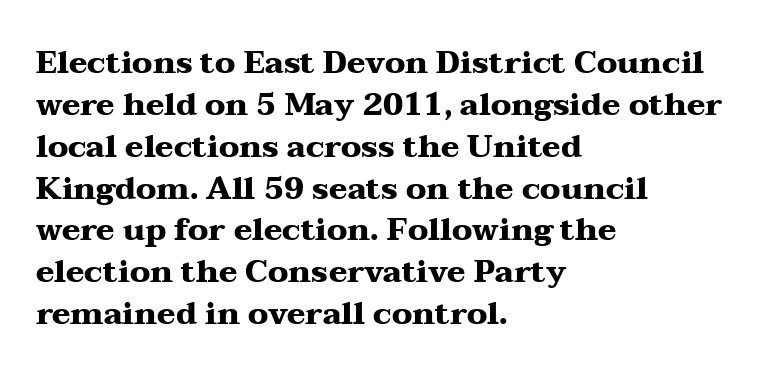
Q: Is the text bold? A: Yes.
Q: Is the text italic (slanted)? A: No, it is upright.
Q: Is the typeface a serif or a sans-serif typeface? A: Serif.
Q: Is the text underlined? A: No.
Q: How is the paragraph aligned? A: Left-aligned.
Q: Is the spacing between letters normal or unusually wide? A: Normal.
Q: Is the spacing between lines tight, normal or loose? A: Normal.
Q: Width (condensed, normal, or wide)? A: Wide.
Q: Stroke contrast? A: Medium.
Q: x-height? A: Medium.
Q: Monospaced? A: No.
